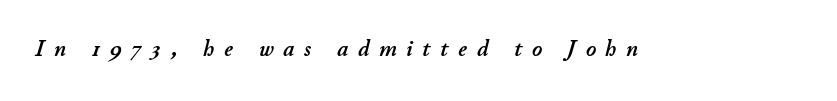
A clean baseline with only descenders dipping below it. Does extra space separate the letters? Yes, quite a lot of it. Rendered with sloped, italic letterforms.
